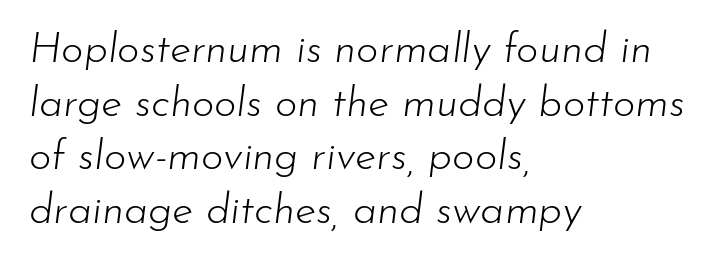
The gap between lines stays unmarked. A typesetter would call this proportional, since set widths differ per character. The specimen reads as italic at a glance. Tracking here is standard; glyphs follow each other at the usual distance. Caption: face not bold, strokes unweighted. Quick note: interline space is typical.
